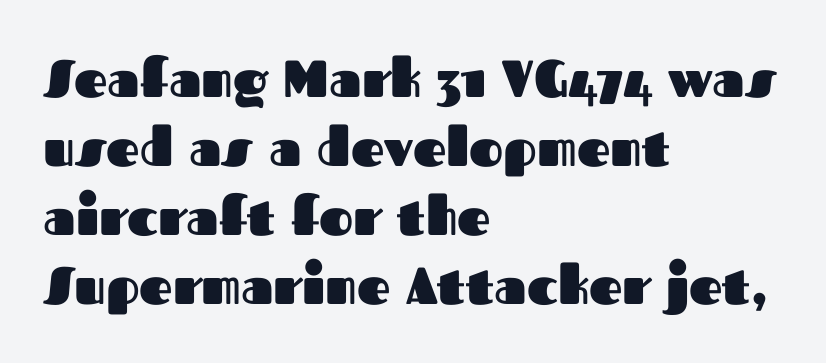
Notice how the passage keeps a crisp vertical edge on the left only. Just letters on the line, the space beneath them empty. These lines sit exactly where default settings would place them. This is heavy type, rendered in bold. Do the characters align in a grid? No, the font is proportional. These lines keep a tight, regular rhythm from letter to letter.
